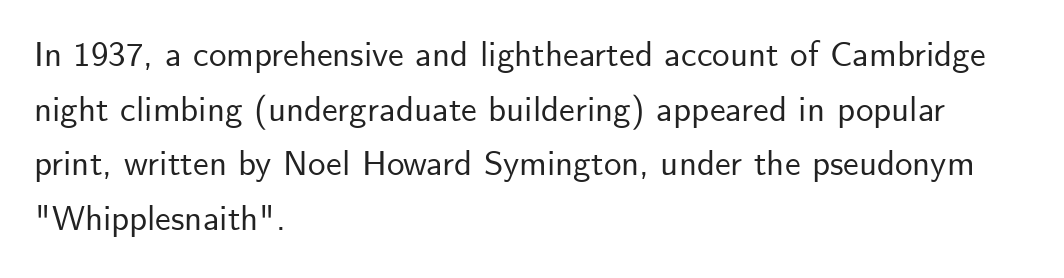
Q: Is the text italic (slanted)? A: No, it is upright.
Q: Is the typeface a serif or a sans-serif typeface? A: Sans-serif.
Q: Is the text underlined? A: No.
Q: How is the paragraph aligned? A: Left-aligned.
Q: Is the spacing between letters normal or unusually wide? A: Normal.
Q: Is the spacing between lines tight, normal or loose? A: Normal.
Q: Width (condensed, normal, or wide)? A: Normal.
Q: Stroke contrast? A: Low.
Q: x-height? A: Small.
Q: Monospaced? A: No.
